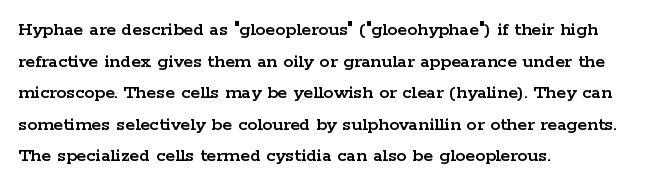
Q: Is the text italic (slanted)? A: No, it is upright.
Q: Is the text underlined? A: No.
Q: How is the paragraph aligned? A: Left-aligned.
Q: Is the spacing between letters normal or unusually wide? A: Normal.
Q: Is the spacing between lines tight, normal or loose? A: Normal.
